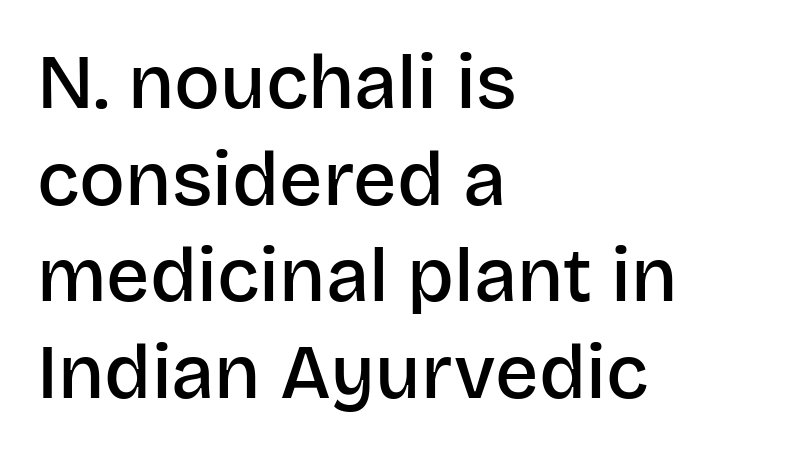
Notice how the passage keeps a crisp vertical edge on the left only. Rendered with straight, roman letterforms. Type style note: lacks serifs. This rendering leaves character spacing at its baseline value. Check under the words: just untouched page.
